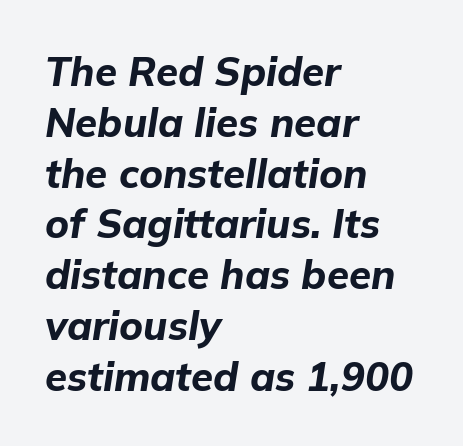
The image shows 40 px bold type, italic (leaning right); set left-aligned, normal line spacing (1.27x), normal letter spacing, not underlined; low stroke contrast and a medium x-height.
